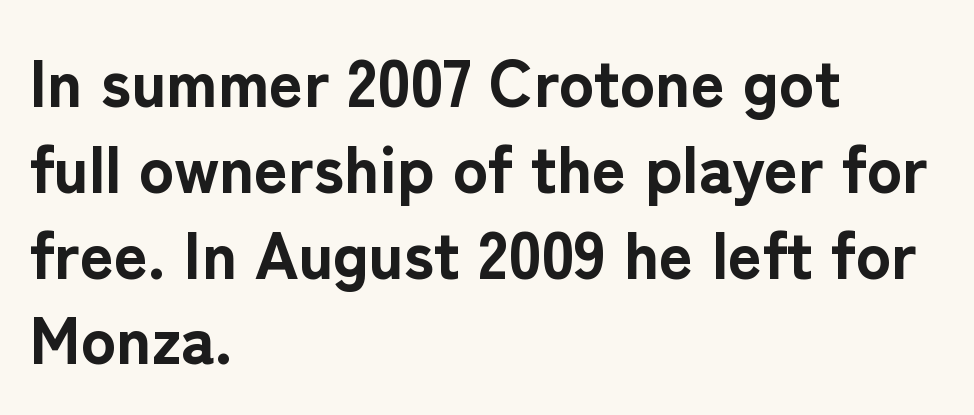
Look at the stroke-to-counter ratio: heavy, a bold. Casual observation: everything's shoved over to the left. Underlining? Definitely not there. This sample has the flowing, uneven cadence of proportional lettering. The rows are spaced the way most documents space them. Look at the tracking — it's just the regular setting, nothing added.
